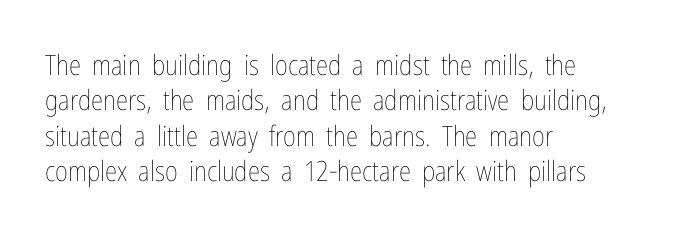
Does the lettering tilt? It doesn't — this is upright. The block of text has a typical density, with ordinary space between rows. Stems here are at most as thick as an everyday book face. The space directly below the letters is spotless. The tracking reads as untouched default to a designer's eye.
